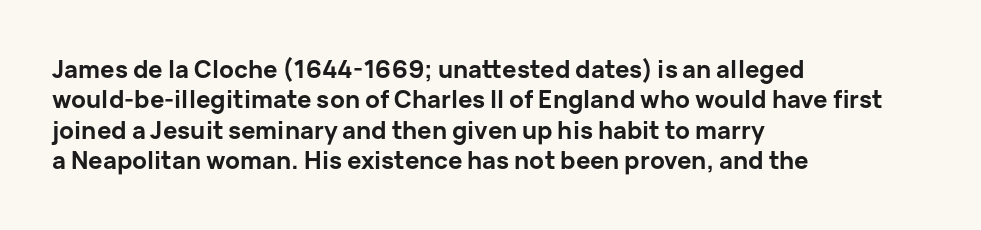
The glyphs are unaccompanied by any horizontal stroke below them. The leading is moderate, giving the passage an even texture. Left-aligned paragraph, ragged on the right. A full-strength bold gives these letters their thick strokes. This sample uses an upright cut, with every glyph sitting square on the baseline.
